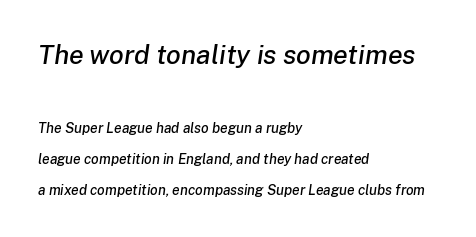
Q: Is the text italic (slanted)? A: Yes, it leans right by about 8 degrees.
Q: Is the text underlined? A: No.
Q: How is the paragraph aligned? A: Left-aligned.
Q: Is the spacing between letters normal or unusually wide? A: Normal.
Q: Is the spacing between lines tight, normal or loose? A: Loose.
Q: Which block of text is set in a larger size, the first (top) or the second (bottom)? A: The first (top) one.
